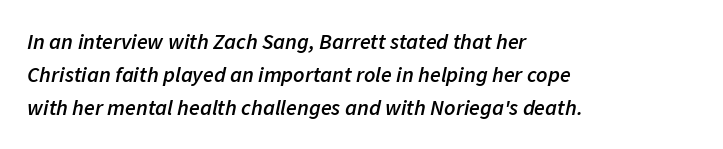
Q: Is the text bold? A: Semi-bold.
Q: Is the text italic (slanted)? A: Yes, it leans right by about 11 degrees.
Q: Is the text underlined? A: No.
Q: How is the paragraph aligned? A: Left-aligned.
Q: Is the spacing between letters normal or unusually wide? A: Normal.
Q: Is the spacing between lines tight, normal or loose? A: Normal.
